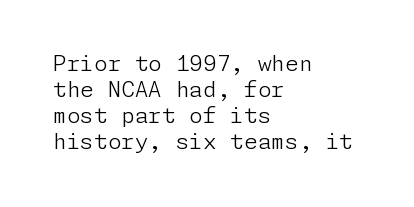
No word sits above an underline. A classic flush-left, rag-right setting is used for this passage. Counters stay open thanks to moderate or lighter strokes. The type is set solid horizontally, with unmodified tracking. Designer's note — italics off, roman on.
